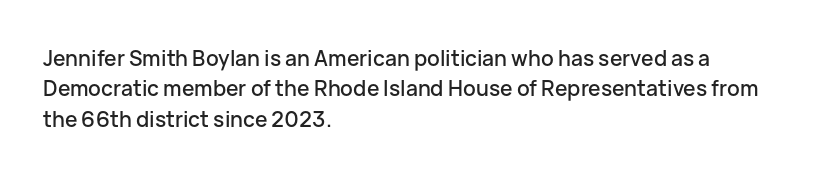
The image shows 21 px text type, upright; set left-aligned, normal line spacing (1.45x), normal letter spacing, not underlined.
